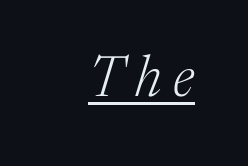
Q: Is the text bold? A: No.
Q: Is the text italic (slanted)? A: Yes, it leans right by about 17 degrees.
Q: Is the typeface a serif or a sans-serif typeface? A: Serif.
Q: Is the text underlined? A: Yes.
Q: Is the spacing between letters normal or unusually wide? A: Unusually wide.
Q: Width (condensed, normal, or wide)? A: Normal.
Q: Stroke contrast? A: Medium.
Q: x-height? A: Medium.
Q: Monospaced? A: No.
